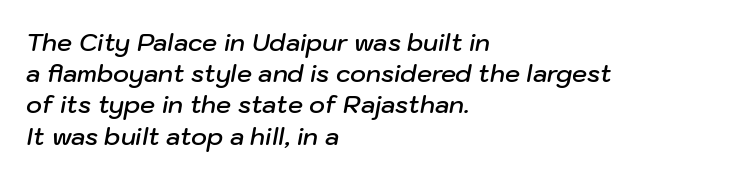
Q: Is the text bold? A: Semi-bold.
Q: Is the text italic (slanted)? A: Yes, it leans right by about 10 degrees.
Q: Is the text underlined? A: No.
Q: How is the paragraph aligned? A: Left-aligned.
Q: Is the spacing between letters normal or unusually wide? A: Normal.
Q: Is the spacing between lines tight, normal or loose? A: Normal.
